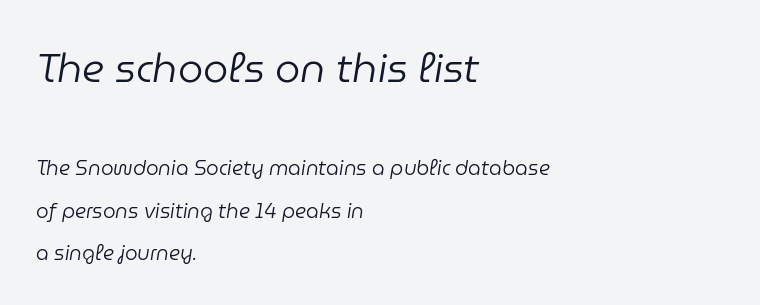
A bare baseline throughout the passage. Spacing between characters is what you'd get straight out of the box. Each letter keeps its own natural width here, so spacing adapts to shape. This sample trades compactness for vertical openness between lines. Typeset ragged right — the left edge is the straight one.
